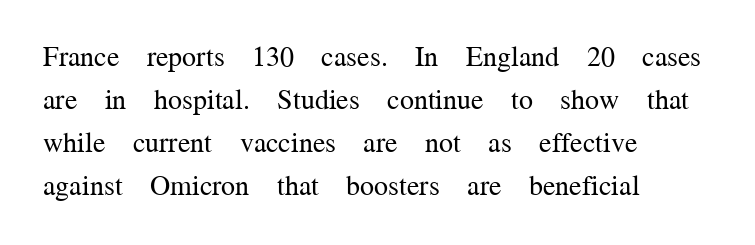
Q: Is the text bold? A: No.
Q: Is the text italic (slanted)? A: No, it is upright.
Q: Is the typeface a serif or a sans-serif typeface? A: Serif.
Q: Is the text underlined? A: No.
Q: How is the paragraph aligned? A: Left-aligned.
Q: Is the spacing between letters normal or unusually wide? A: Normal.
Q: Is the spacing between lines tight, normal or loose? A: Normal.
Q: Width (condensed, normal, or wide)? A: Normal.
Q: Stroke contrast? A: Medium.
Q: x-height? A: Medium.
Q: Monospaced? A: No.
